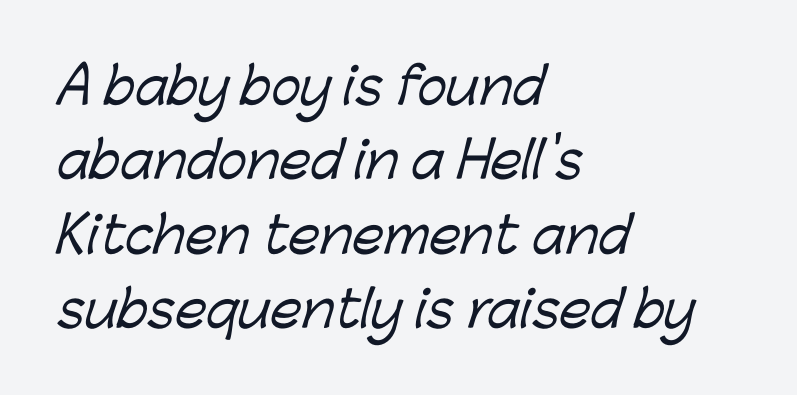
{"serif": "no", "width": "normal", "stroke_contrast": "low", "x_height": "medium", "monospaced": "no", "underline": "no", "align": "left", "line_spacing": "normal", "line_spacing_ratio": 1.49, "letter_spacing": "normal", "letter_spacing_em": 0.0, "glyph_px": 50}
